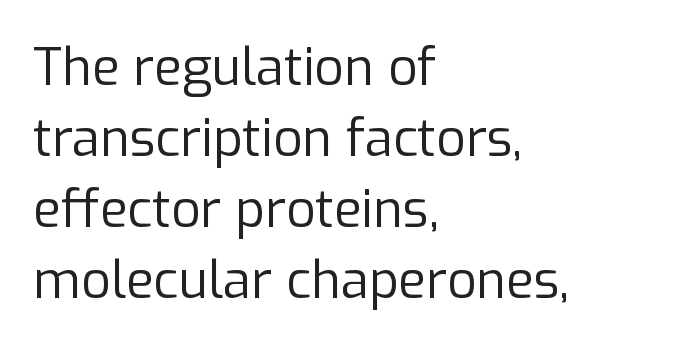
The image shows 51 px regular-weight sans-serif type, upright; set left-aligned, normal line spacing (1.39x), normal letter spacing, not underlined; low stroke contrast and a medium x-height.
